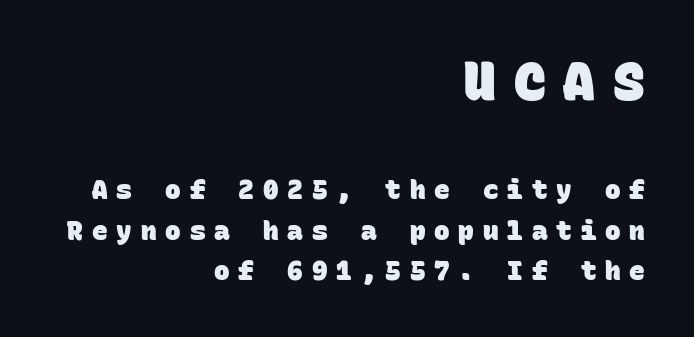
Q: Is the text bold? A: Yes.
Q: Is the typeface a serif or a sans-serif typeface? A: Sans-serif.
Q: Is the text underlined? A: No.
Q: How is the paragraph aligned? A: Right-aligned.
Q: Is the spacing between letters normal or unusually wide? A: Unusually wide.
Q: Is the spacing between lines tight, normal or loose? A: Normal.
Q: Which block of text is set in a larger size, the first (top) or the second (bottom)? A: The first (top) one.
Q: Width (condensed, normal, or wide)? A: Normal.
Q: Stroke contrast? A: Low.
Q: x-height? A: Large.
Q: Monospaced? A: Yes.
